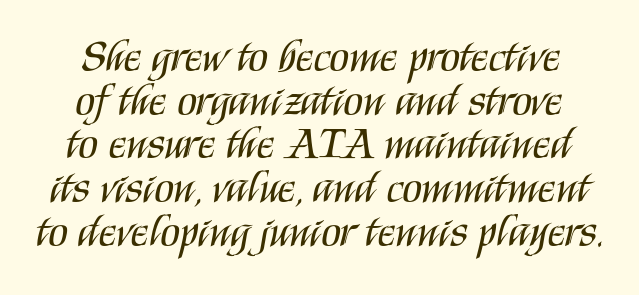
The image shows 45 px regular-weight, condensed sans-serif type; set centered, tight line spacing (0.97x), normal letter spacing, not underlined; medium stroke contrast and a large x-height.
